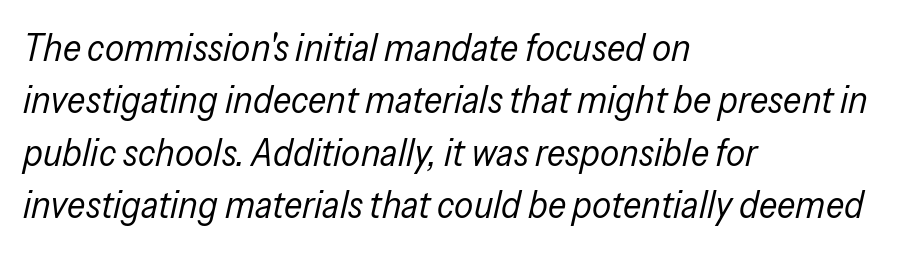
{"italic": "yes", "lean": "right", "slant_degrees": 13, "bold": "no", "weight": "regular", "width": "condensed", "stroke_contrast": "low", "x_height": "medium", "monospaced": "no", "underline": "no", "align": "left", "line_spacing": "normal", "line_spacing_ratio": 1.38, "letter_spacing": "normal", "letter_spacing_em": 0.0, "glyph_px": 38}
